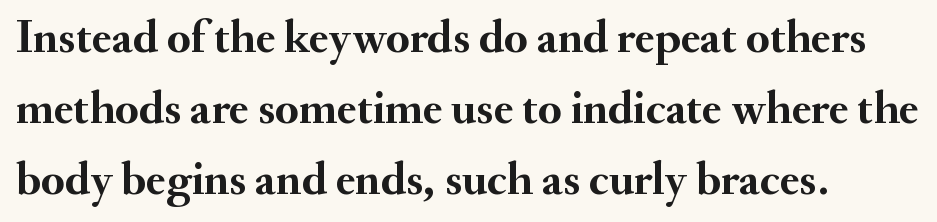
{"serif": "yes", "italic": "no", "bold": "yes", "weight": "semibold", "width": "normal", "stroke_contrast": "medium", "x_height": "small", "monospaced": "no", "underline": "no", "align": "left", "line_spacing": "normal", "line_spacing_ratio": 1.51, "letter_spacing": "normal", "letter_spacing_em": 0.0, "glyph_px": 47}
